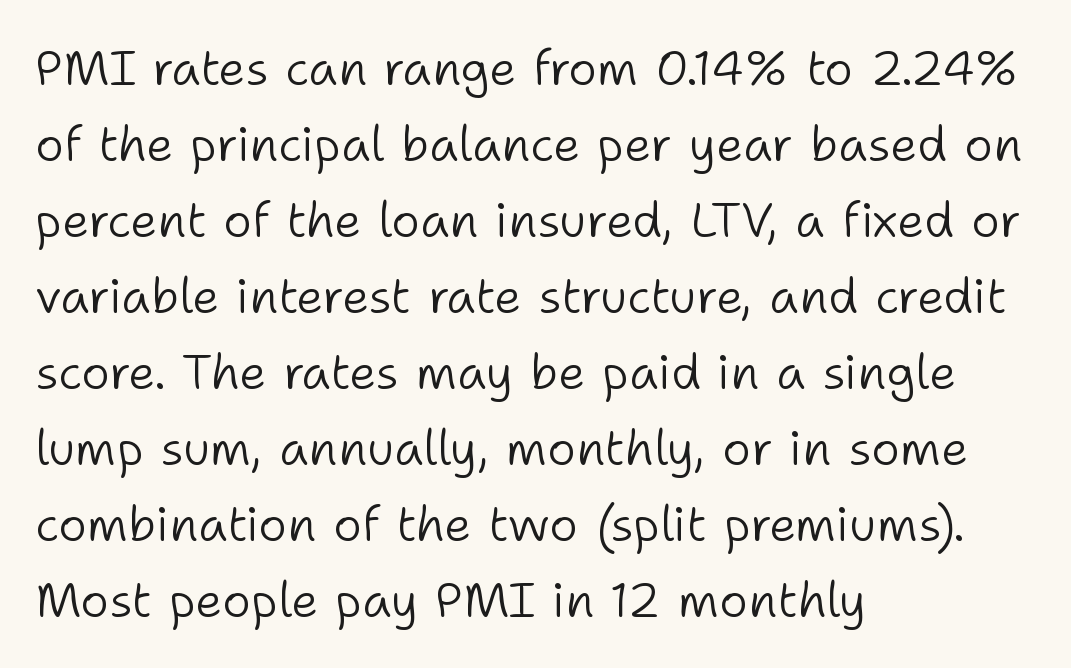
{"serif": "no", "italic": "no", "bold": "no", "weight": "light", "width": "normal", "stroke_contrast": "low", "x_height": "medium", "monospaced": "no", "underline": "no", "align": "left", "line_spacing": "normal", "line_spacing_ratio": 1.55, "letter_spacing": "normal", "letter_spacing_em": 0.0, "glyph_px": 49}
